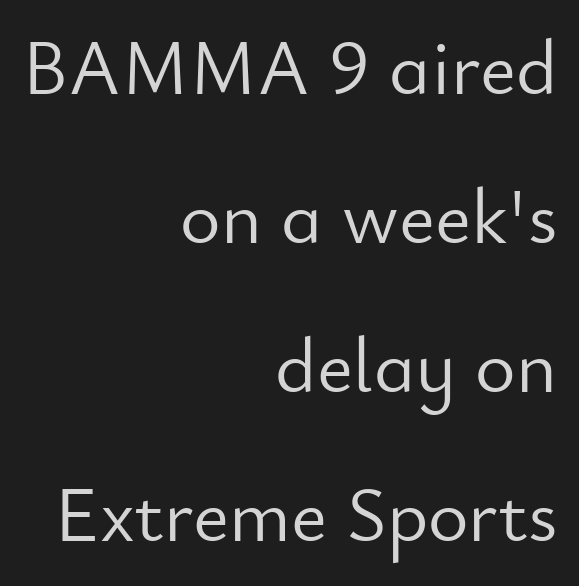
Do the characters align in a grid? No, the font is proportional. Has an underline been added? It has not. The typesetting does not lean heavy: it is not bold. The tracking reads as untouched default to a designer's eye. This rendering employs a face without finishing strokes, i.e., a sans-serif.
